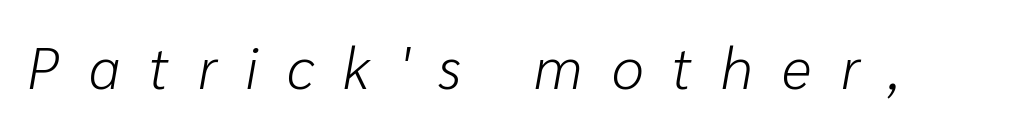
{"italic": "yes", "lean": "right", "slant_degrees": 10, "bold": "no", "weight": "light", "width": "normal", "stroke_contrast": "low", "x_height": "medium", "monospaced": "no", "underline": "no", "letter_spacing": "wide", "letter_spacing_em": 0.5, "glyph_px": 58}
